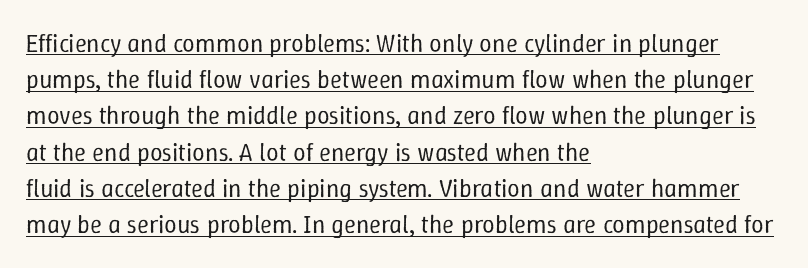
The image shows 25 px text type, upright; set left-aligned, normal line spacing (1.45x), normal letter spacing, underlined.
